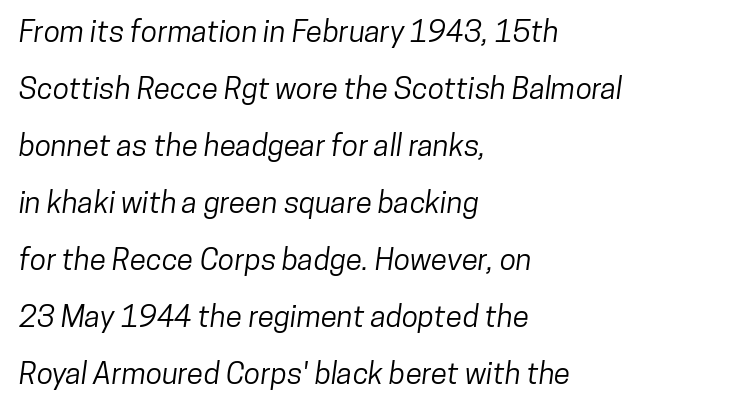
Q: Is the typeface a serif or a sans-serif typeface? A: Sans-serif.
Q: Is the text underlined? A: No.
Q: How is the paragraph aligned? A: Left-aligned.
Q: Is the spacing between letters normal or unusually wide? A: Normal.
Q: Is the spacing between lines tight, normal or loose? A: Loose.
Q: Width (condensed, normal, or wide)? A: Condensed.
Q: Stroke contrast? A: Low.
Q: x-height? A: Medium.
Q: Monospaced? A: No.
